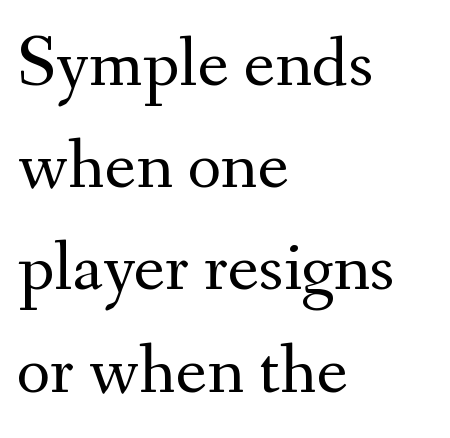
{"serif": "yes", "italic": "no", "bold": "no", "weight": "regular", "width": "normal", "stroke_contrast": "medium", "x_height": "small", "monospaced": "no", "underline": "no", "align": "left", "line_spacing": "normal", "line_spacing_ratio": 1.4, "letter_spacing": "normal", "letter_spacing_em": 0.0, "glyph_px": 73}
